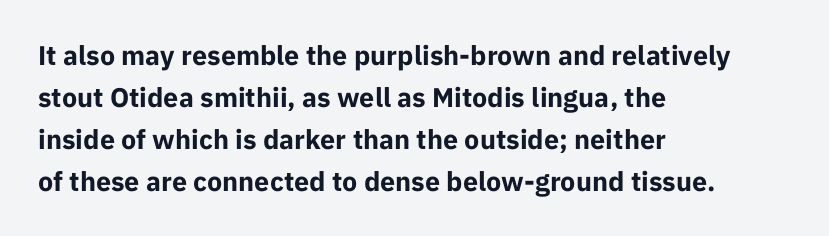
{"italic": "no", "bold": "yes", "underline": "no", "align": "left", "line_spacing": "normal", "line_spacing_ratio": 1.56, "letter_spacing": "normal", "letter_spacing_em": 0.0, "glyph_px": 27}
